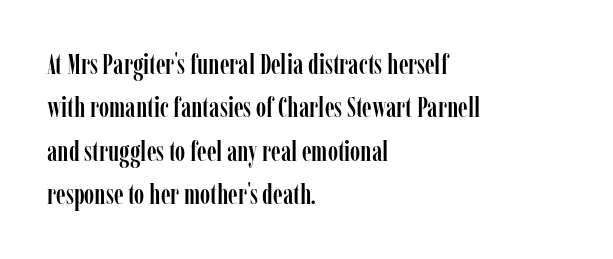
The image shows 28 px condensed serif type, upright; set left-aligned, normal line spacing (1.55x), normal letter spacing, not underlined; low stroke contrast and a medium x-height.
